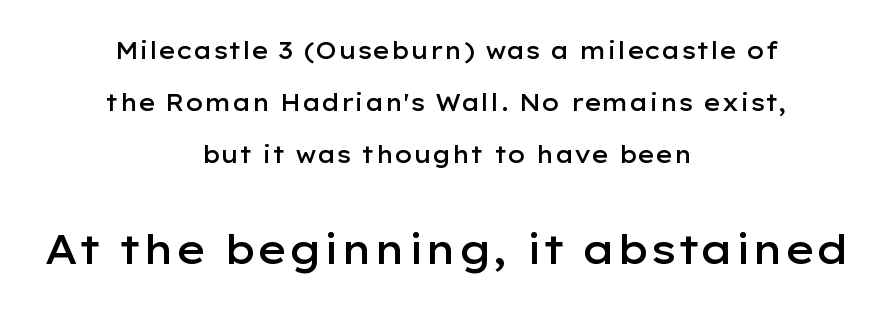
Upright lettering throughout. The rendering uses a semibold face; strokes are thickened but not to full bold. I'd call this a sans setting — the letters go barefoot. Bigger letters appear in the bottom chunk; the top chunk is reduced. Honestly, the rows look like they've been pulled way apart.
